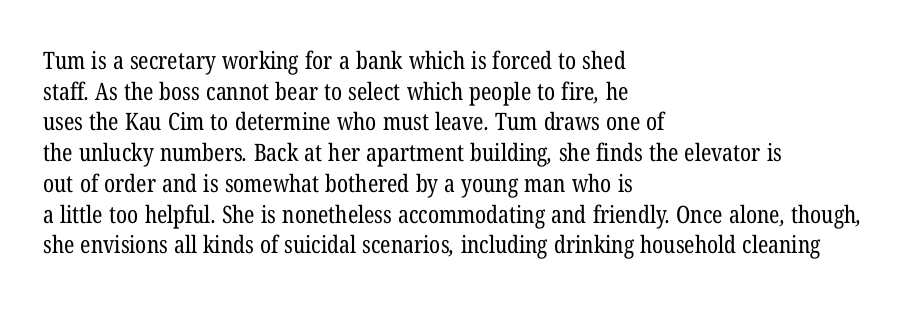
{"bold": "no", "underline": "no", "align": "left", "line_spacing": "normal", "line_spacing_ratio": 1.28, "letter_spacing": "normal", "letter_spacing_em": 0.0, "glyph_px": 24}
